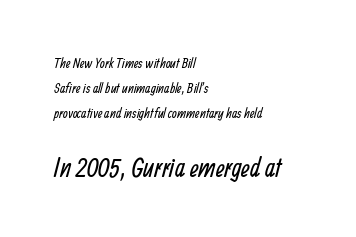
The image shows 27 px text type; set left-aligned, line spacing 1.79x, normal letter spacing, not underlined; the second (bottom) block is 1.93x larger.
